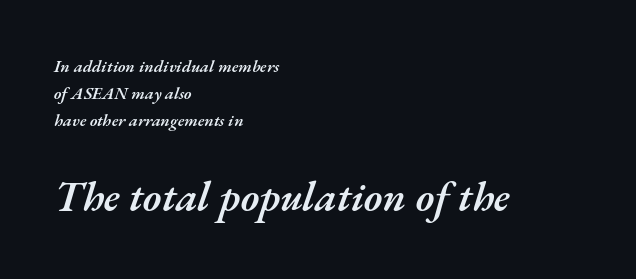
The image shows 42 px semibold type, italic (leaning right); set left-aligned, normal line spacing (1.58x), normal letter spacing, not underlined; the second (bottom) block is 2.47x larger; medium stroke contrast and a small x-height.
